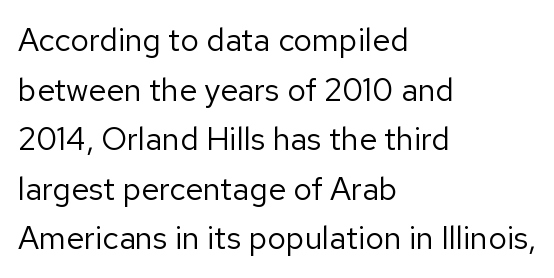
Q: Is the text bold? A: No.
Q: Is the text italic (slanted)? A: No, it is upright.
Q: Is the typeface a serif or a sans-serif typeface? A: Sans-serif.
Q: Is the text underlined? A: No.
Q: How is the paragraph aligned? A: Left-aligned.
Q: Is the spacing between letters normal or unusually wide? A: Normal.
Q: Is the spacing between lines tight, normal or loose? A: Normal.
Q: Width (condensed, normal, or wide)? A: Normal.
Q: Stroke contrast? A: Low.
Q: x-height? A: Medium.
Q: Monospaced? A: No.
